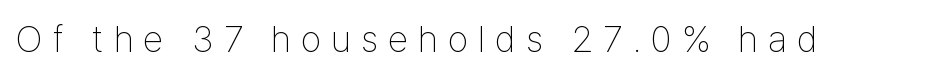
Q: Is the text bold? A: No.
Q: Is the text italic (slanted)? A: No, it is upright.
Q: Is the typeface a serif or a sans-serif typeface? A: Sans-serif.
Q: Is the text underlined? A: No.
Q: Is the spacing between letters normal or unusually wide? A: Unusually wide.
Q: Width (condensed, normal, or wide)? A: Condensed.
Q: Stroke contrast? A: Low.
Q: x-height? A: Medium.
Q: Monospaced? A: No.
